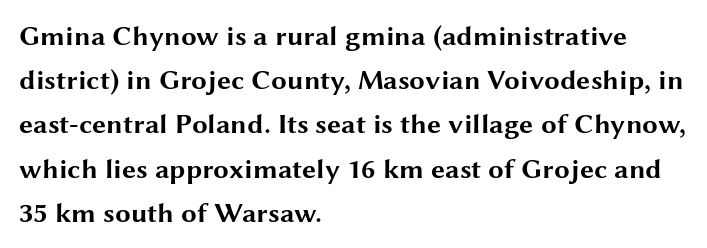
{"serif": "no", "italic": "no", "bold": "yes", "weight": "bold", "width": "wide", "stroke_contrast": "medium", "x_height": "medium", "monospaced": "no", "underline": "no", "align": "left", "line_spacing": "normal", "line_spacing_ratio": 1.58, "letter_spacing": "normal", "letter_spacing_em": 0.0, "glyph_px": 28}
